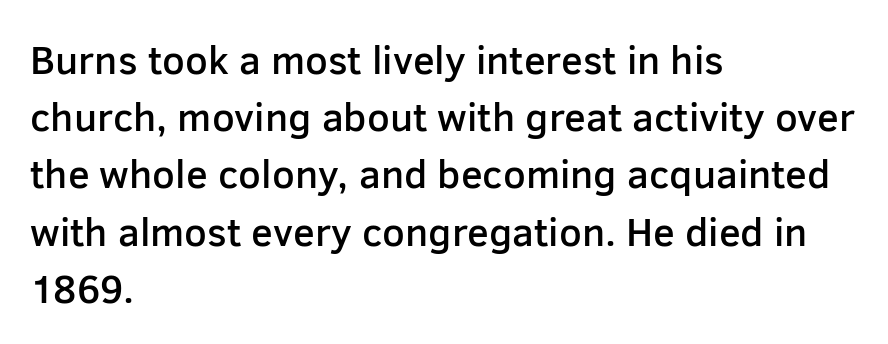
{"serif": "no", "italic": "no", "bold": "semi", "weight": "semibold", "width": "normal", "stroke_contrast": "low", "x_height": "medium", "monospaced": "no", "underline": "no", "align": "left", "line_spacing": "normal", "line_spacing_ratio": 1.43, "letter_spacing": "normal", "letter_spacing_em": 0.0, "glyph_px": 40}
